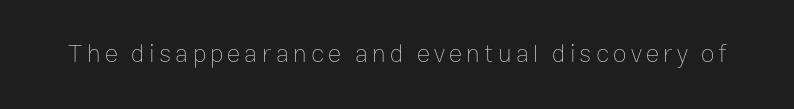
{"italic": "no", "bold": "no", "underline": "no", "glyph_px": 25}
